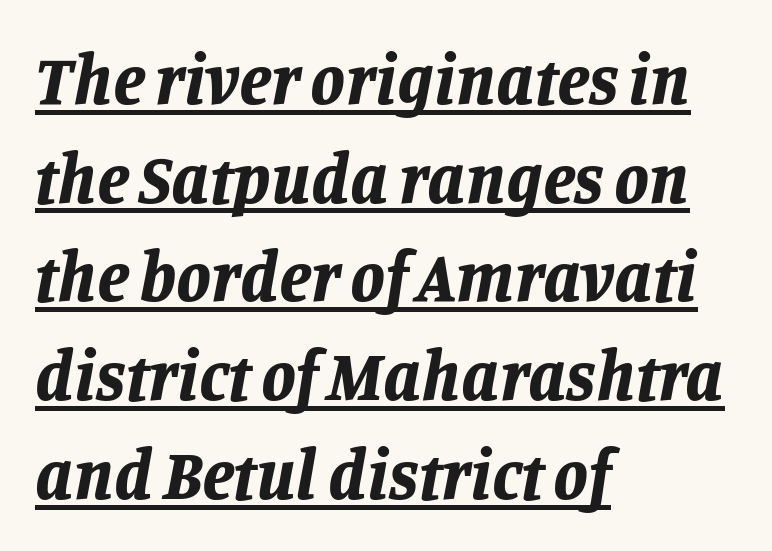
Q: Is the text bold? A: Yes.
Q: Is the text italic (slanted)? A: Yes, it leans right by about 11 degrees.
Q: Is the text underlined? A: Yes.
Q: How is the paragraph aligned? A: Left-aligned.
Q: Is the spacing between letters normal or unusually wide? A: Normal.
Q: Is the spacing between lines tight, normal or loose? A: Normal.
Q: Width (condensed, normal, or wide)? A: Normal.
Q: Stroke contrast? A: Low.
Q: x-height? A: Large.
Q: Monospaced? A: No.
